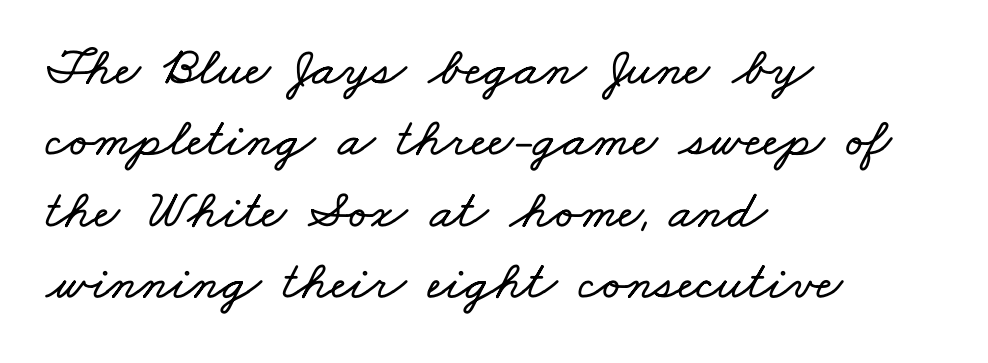
The image shows 55 px wide type; set left-aligned, normal line spacing (1.3x), normal letter spacing, not underlined; low stroke contrast and a small x-height.
